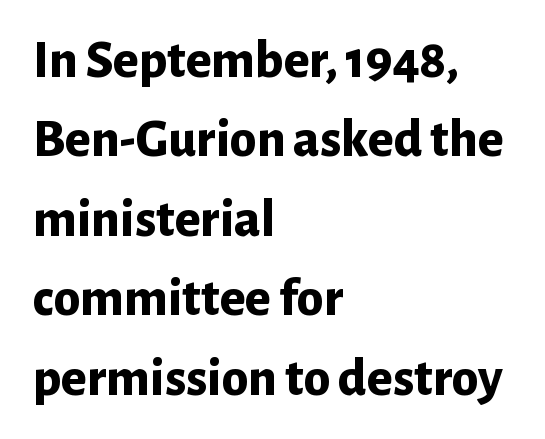
The image shows 54 px bold sans-serif type, upright; set left-aligned, normal line spacing (1.47x), normal letter spacing, not underlined; low stroke contrast and a medium x-height.
